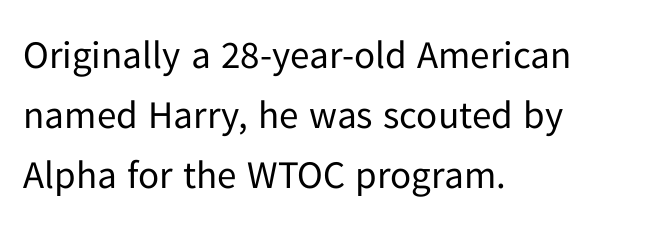
The image shows 39 px regular-weight sans-serif type, upright; set left-aligned, normal line spacing (1.54x), normal letter spacing, not underlined; low stroke contrast and a medium x-height.
